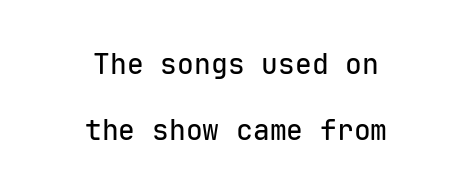
This is sans-serif lettering, the kind often seen on screens and signage. How would I describe the line gaps? Wide and relaxed. Bare-footed words on every line. This sample uses plain, unmodified letter spacing. The letters stand upright; this is a roman face.
